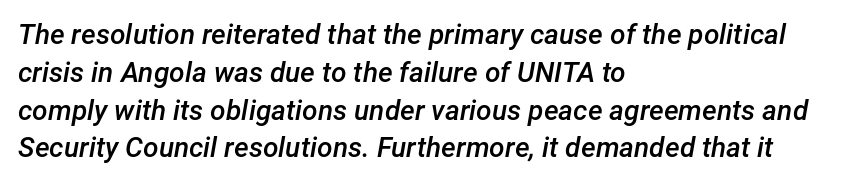
Q: Is the text bold? A: Semi-bold.
Q: Is the text italic (slanted)? A: Yes, it leans right by about 12 degrees.
Q: Is the text underlined? A: No.
Q: How is the paragraph aligned? A: Left-aligned.
Q: Is the spacing between letters normal or unusually wide? A: Normal.
Q: Is the spacing between lines tight, normal or loose? A: Normal.
Q: Width (condensed, normal, or wide)? A: Normal.
Q: Stroke contrast? A: Low.
Q: x-height? A: Medium.
Q: Monospaced? A: No.
